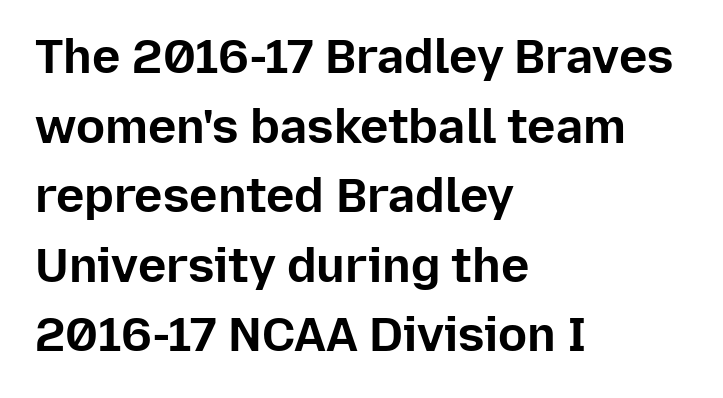
All the whitespace from short lines collects on the right. Is this a fixed-width face? No — the glyphs have proportional, varying widths. The designer left line spacing at the default. The glyphs are unaccompanied by any horizontal stroke below them. The passage shown is typeset with a sans-serif family. Each word holds together tightly as a unit, with standard inter-letter gaps.
